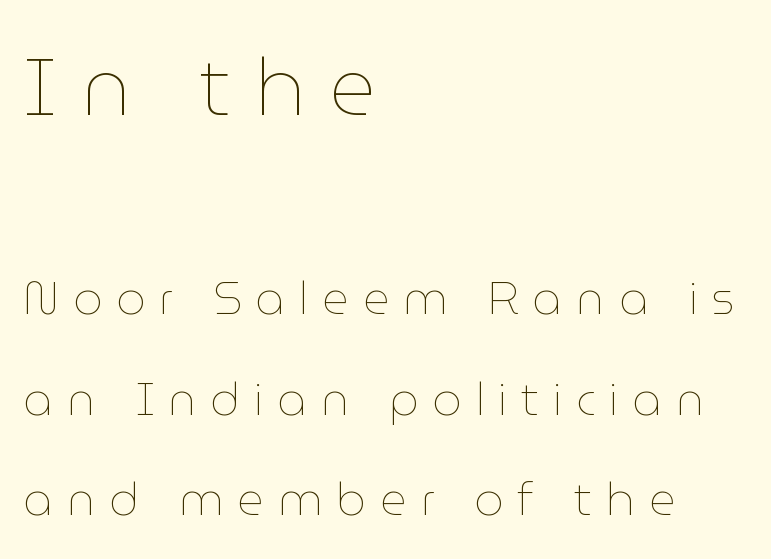
You could not count columns in this text — the font is proportionally spaced. Italic: no, the glyphs are upright roman. These lines are set flush left with a ragged right edge. The designer gave the opening block more size than the closing block.
